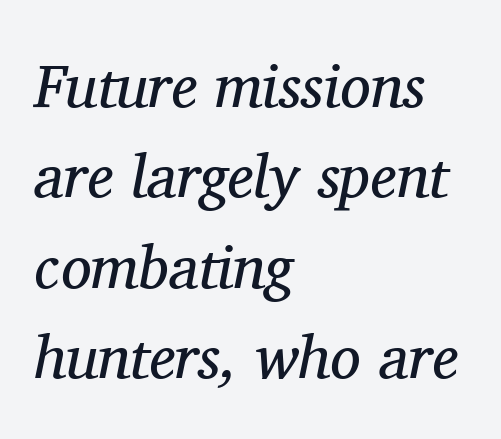
Q: Is the text bold? A: No.
Q: Is the text italic (slanted)? A: Yes, it leans right by about 11 degrees.
Q: Is the typeface a serif or a sans-serif typeface? A: Serif.
Q: Is the text underlined? A: No.
Q: How is the paragraph aligned? A: Left-aligned.
Q: Is the spacing between letters normal or unusually wide? A: Normal.
Q: Is the spacing between lines tight, normal or loose? A: Normal.
Q: Width (condensed, normal, or wide)? A: Normal.
Q: Stroke contrast? A: Medium.
Q: x-height? A: Medium.
Q: Monospaced? A: No.
